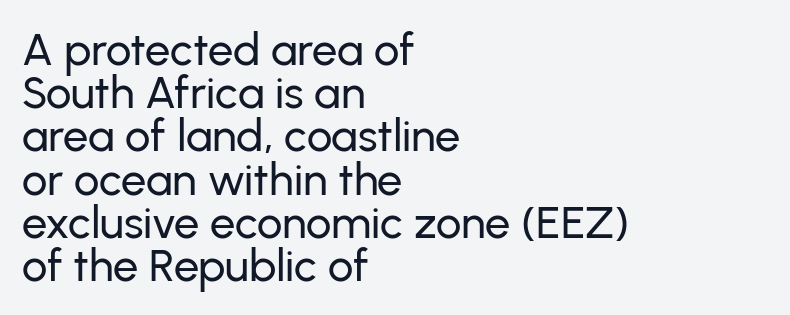
{"serif": "no", "italic": "no", "width": "normal", "stroke_contrast": "low", "x_height": "medium", "monospaced": "no", "underline": "no", "align": "left", "line_spacing": "tight", "line_spacing_ratio": 0.96, "letter_spacing": "normal", "letter_spacing_em": 0.0, "glyph_px": 45}
